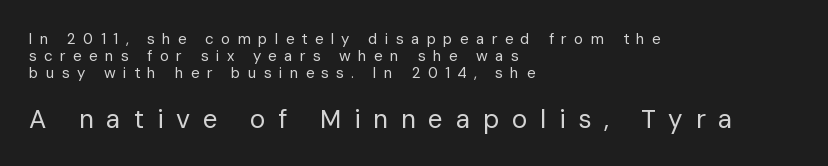
The block of text is dense from top to bottom, with scant space between rows. In CSS terms this would be text-align: left. Honestly, the letter spacing is so wide it's the main thing you notice. Words float on clear page, feet unadorned. Weight: not bold — regular or lighter.
